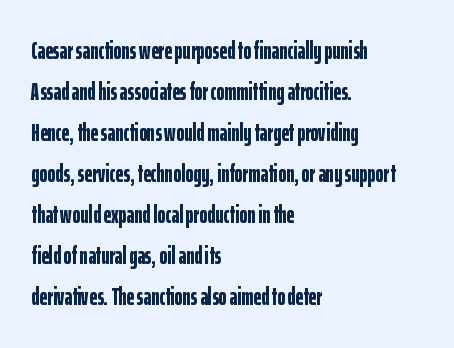
Q: Is the text bold? A: Yes.
Q: Is the text italic (slanted)? A: No, it is upright.
Q: Is the text underlined? A: No.
Q: How is the paragraph aligned? A: Left-aligned.
Q: Is the spacing between letters normal or unusually wide? A: Normal.
